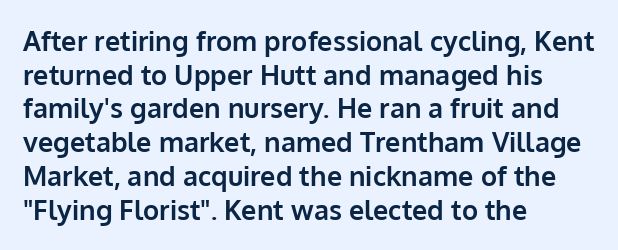
The image shows 27 px bold type, upright; set left-aligned, normal line spacing (1.25x), normal letter spacing, not underlined.
